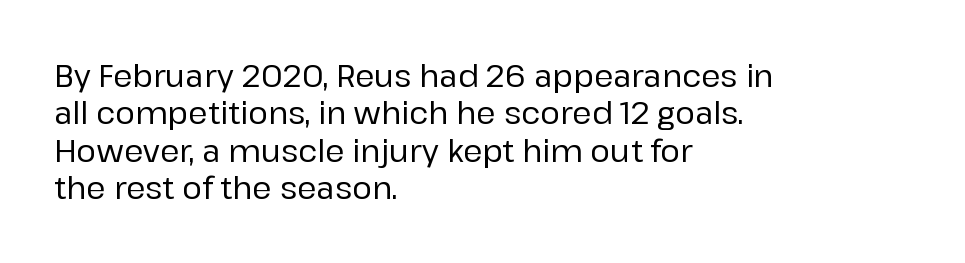
The image shows 30 px sans-serif type, upright; set left-aligned, normal line spacing (1.25x), normal letter spacing, not underlined; low stroke contrast and a medium x-height.
